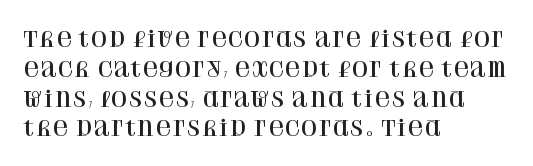
{"italic": "no", "underline": "no", "align": "left", "line_spacing": "normal", "line_spacing_ratio": 1.42, "letter_spacing": "normal", "letter_spacing_em": 0.0, "glyph_px": 21}
